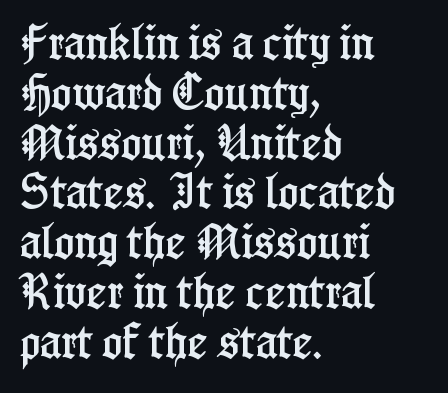
Casual observation: everything's shoved over to the left. How are the letters spaced? Ordinarily, with no added tracking. Does the lettering tilt? It doesn't — this is upright. Words float on clear page, feet unadorned. Examine the stroke ends and you'll spot serifs.
